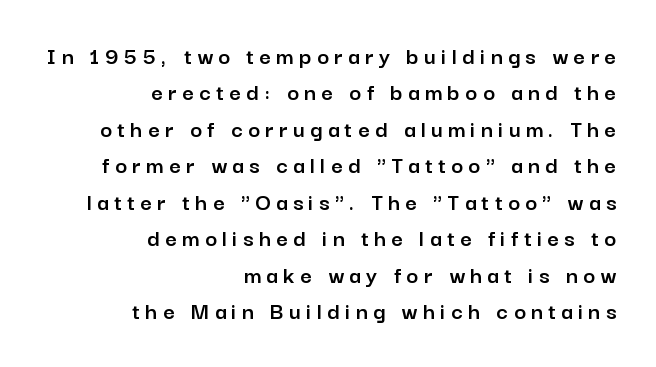
The image shows 25 px text type, upright; set right-aligned, normal line spacing (1.46x), unusually wide letter spacing (+0.22 em), not underlined.
